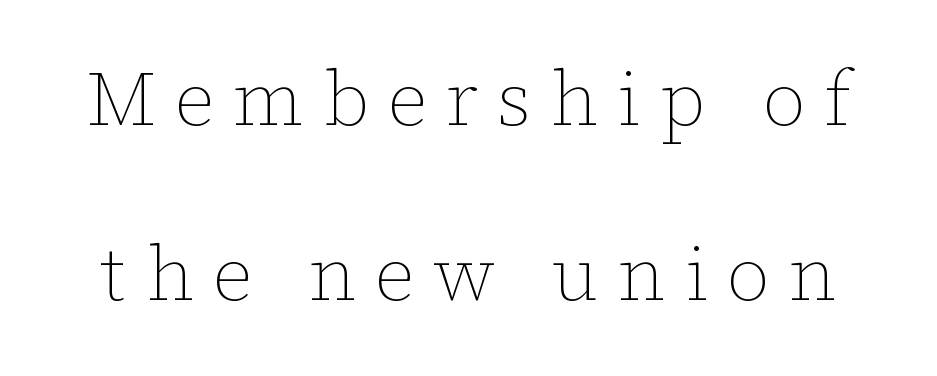
Type without underlining. Students, observe: this is what heavily led, spacious text looks like. Proportional: the letters do not fall into vertical columns. The lettering stays uniformly vertical, giving the passage a roman look. The tracking jumps out immediately: characters are airy and widely separated.
